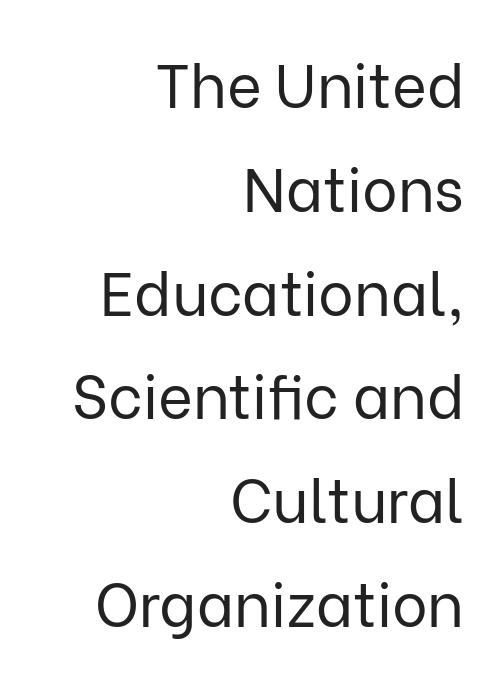
A bare baseline throughout the passage. Ordinary non-slanted type is in use. The passage shown is typed in a proportional face where columns would drift. Horizontal alignment here is rightward, an uncommon choice for prose.
